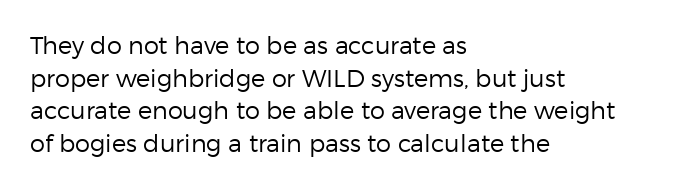
The image shows 24 px text type, upright; set left-aligned, normal line spacing (1.36x), normal letter spacing, not underlined.
